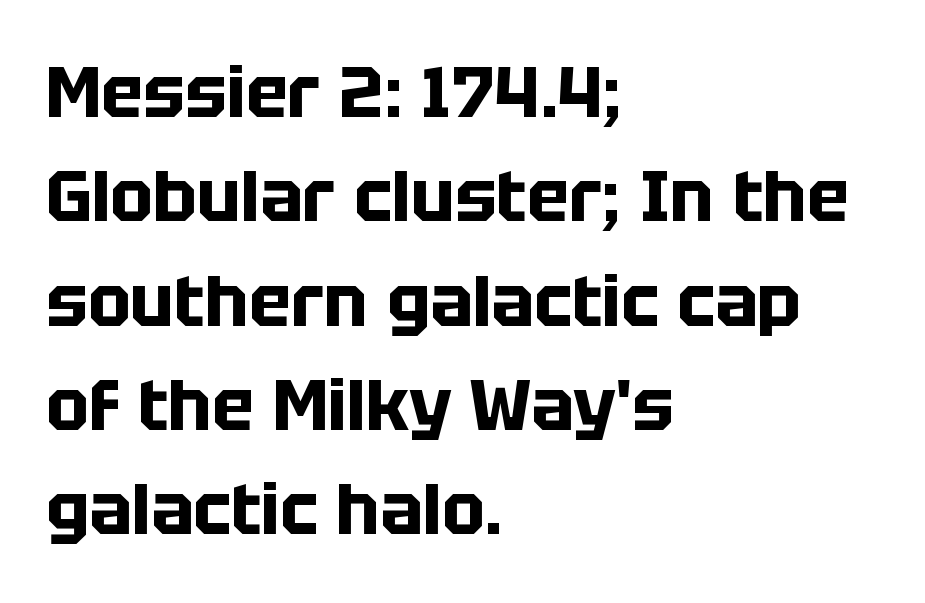
{"serif": "no", "italic": "no", "bold": "yes", "weight": "bold", "width": "normal", "stroke_contrast": "low", "x_height": "large", "monospaced": "no", "underline": "no", "align": "left", "line_spacing": "normal", "line_spacing_ratio": 1.47, "letter_spacing": "normal", "letter_spacing_em": 0.0, "glyph_px": 71}
